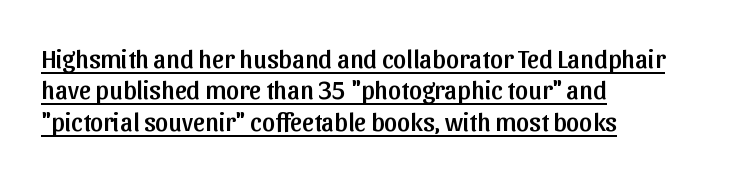
The image shows 26 px text type, upright; set left-aligned, line spacing 1.21x, normal letter spacing, underlined.
